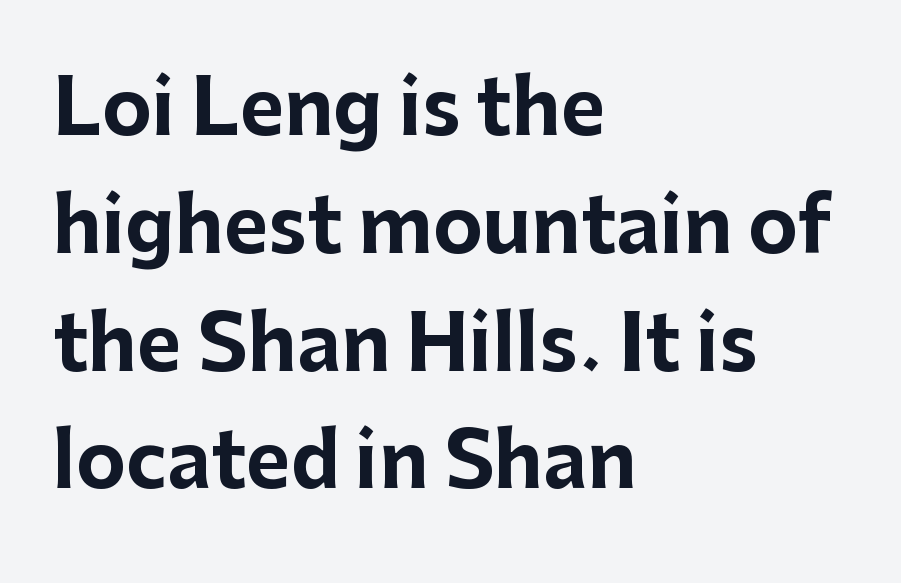
Q: Is the text bold? A: Yes.
Q: Is the text italic (slanted)? A: No, it is upright.
Q: Is the typeface a serif or a sans-serif typeface? A: Sans-serif.
Q: Is the text underlined? A: No.
Q: How is the paragraph aligned? A: Left-aligned.
Q: Is the spacing between letters normal or unusually wide? A: Normal.
Q: Is the spacing between lines tight, normal or loose? A: Normal.
Q: Width (condensed, normal, or wide)? A: Normal.
Q: Stroke contrast? A: Low.
Q: x-height? A: Medium.
Q: Monospaced? A: No.
